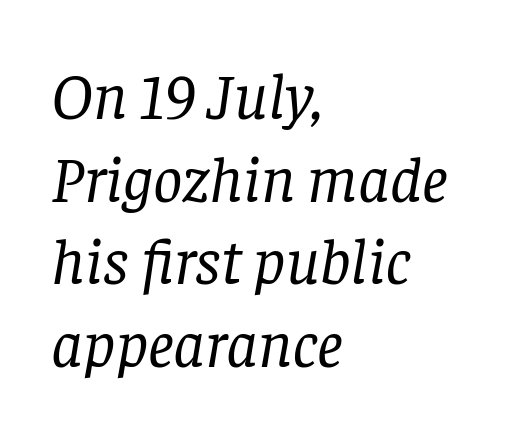
{"serif": "yes", "italic": "yes", "lean": "right", "slant_degrees": 8, "bold": "no", "weight": "regular", "width": "normal", "stroke_contrast": "low", "x_height": "large", "monospaced": "no", "underline": "no", "align": "left", "line_spacing": "normal", "line_spacing_ratio": 1.27, "letter_spacing": "normal", "letter_spacing_em": 0.0, "glyph_px": 65}
